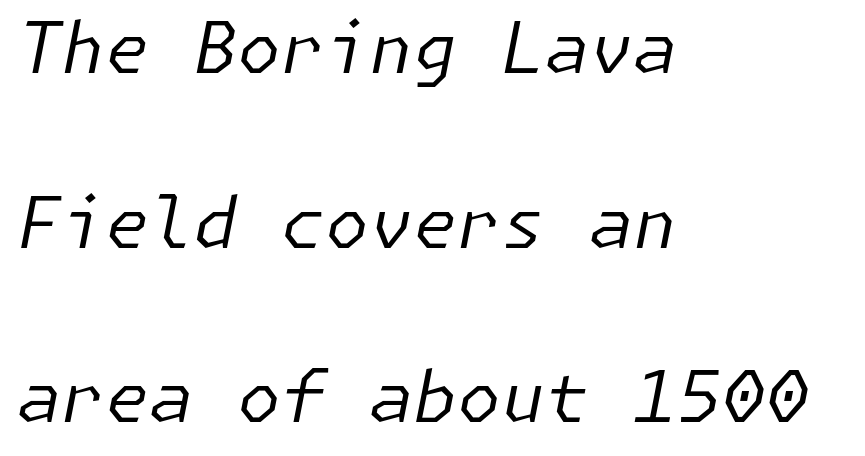
The image shows 71 px regular-weight type, italic (leaning right); set left-aligned, loose line spacing (2.46x), normal letter spacing, not underlined; low stroke contrast and a medium x-height.
